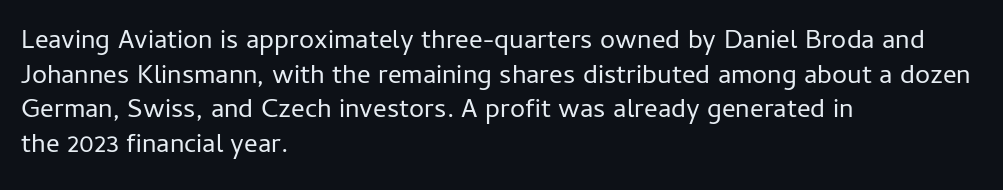
{"italic": "no", "bold": "no", "underline": "no", "align": "left", "line_spacing": "normal", "line_spacing_ratio": 1.28, "letter_spacing": "normal", "letter_spacing_em": 0.0, "glyph_px": 27}
